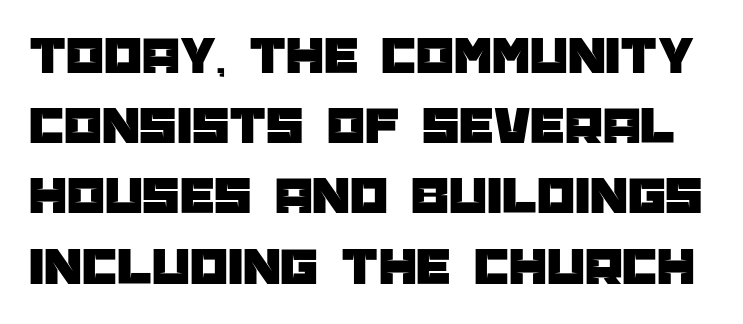
Between one letter and the next there's only the usual sliver of space. Proportional: the letters do not fall into vertical columns. Posture: straight, roman, zero tilt. What's the leading like? Ordinary, nothing unusual. Has an underline been added? It has not.
